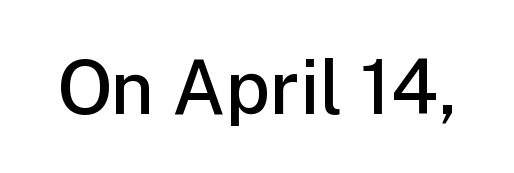
{"serif": "no", "italic": "no", "bold": "semi", "weight": "semibold", "width": "normal", "stroke_contrast": "low", "x_height": "medium", "monospaced": "no", "underline": "no", "letter_spacing": "normal", "letter_spacing_em": 0.0, "glyph_px": 75}
